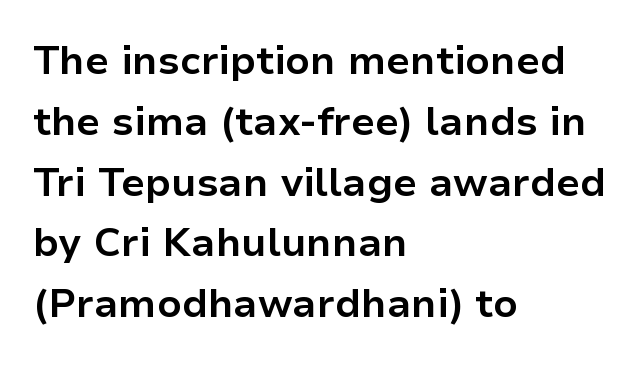
Check under the words: just untouched page. This sample uses a sans-serif face. Tracking value appears to be zero — textbook default spacing. A full-strength bold gives these letters their thick strokes. The axis of the letterforms is exactly vertical.
